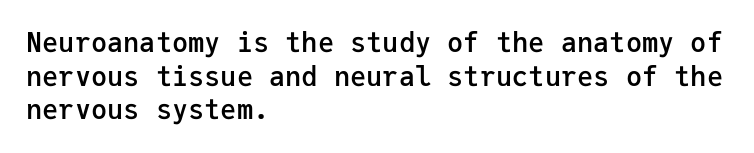
Q: Is the text bold? A: Semi-bold.
Q: Is the text italic (slanted)? A: No, it is upright.
Q: Is the text underlined? A: No.
Q: How is the paragraph aligned? A: Left-aligned.
Q: Is the spacing between letters normal or unusually wide? A: Normal.
Q: Is the spacing between lines tight, normal or loose? A: Normal.
